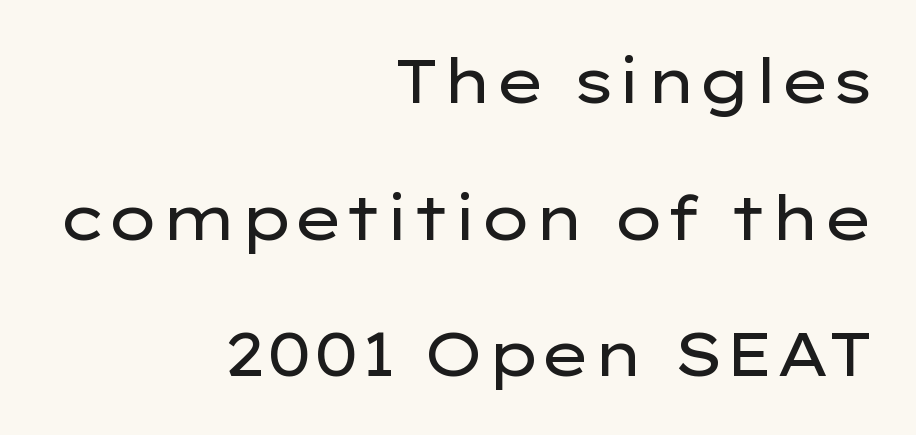
Q: Is the text bold? A: No.
Q: Is the text italic (slanted)? A: No, it is upright.
Q: Is the typeface a serif or a sans-serif typeface? A: Sans-serif.
Q: Is the text underlined? A: No.
Q: How is the paragraph aligned? A: Right-aligned.
Q: Is the spacing between letters normal or unusually wide? A: Normal.
Q: Is the spacing between lines tight, normal or loose? A: Loose.
Q: Width (condensed, normal, or wide)? A: Wide.
Q: Stroke contrast? A: Low.
Q: x-height? A: Medium.
Q: Monospaced? A: No.
